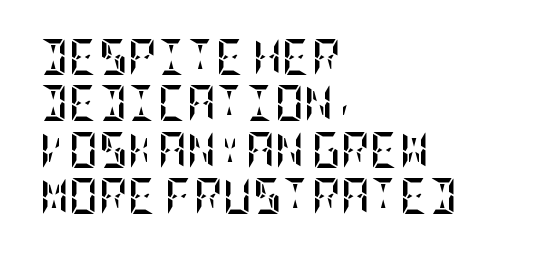
Q: Is the text bold? A: Yes.
Q: Is the text italic (slanted)? A: No, it is upright.
Q: Is the text underlined? A: No.
Q: How is the paragraph aligned? A: Left-aligned.
Q: Is the spacing between letters normal or unusually wide? A: Normal.
Q: Is the spacing between lines tight, normal or loose? A: Normal.
Q: Width (condensed, normal, or wide)? A: Condensed.
Q: Stroke contrast? A: Low.
Q: x-height? A: Large.
